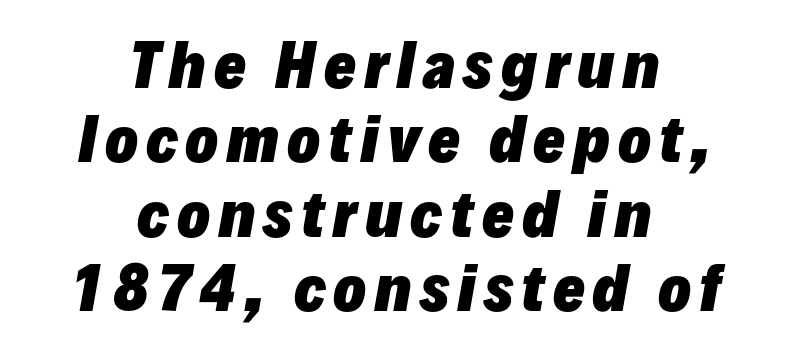
The image shows 60 px heavy type, italic (leaning right); set centered, line spacing 1.24x, not underlined; low stroke contrast and a medium x-height.
